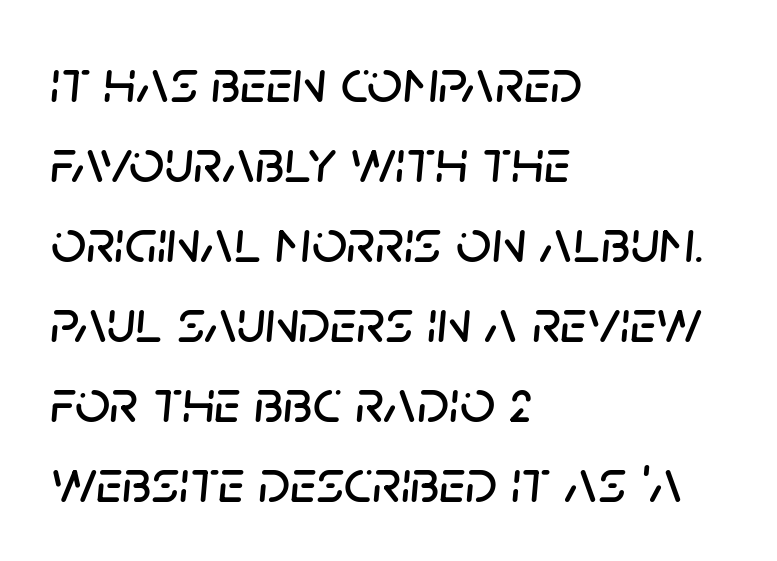
Q: Is the text italic (slanted)? A: Yes, it leans right by about 5 degrees.
Q: Is the text underlined? A: No.
Q: How is the paragraph aligned? A: Left-aligned.
Q: Is the spacing between letters normal or unusually wide? A: Normal.
Q: Is the spacing between lines tight, normal or loose? A: Normal.
Q: Width (condensed, normal, or wide)? A: Normal.
Q: Stroke contrast? A: Low.
Q: x-height? A: Large.
Q: Monospaced? A: No.
